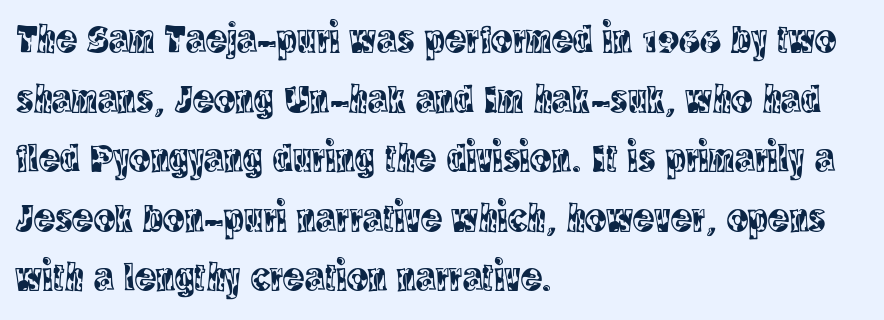
Q: Is the text italic (slanted)? A: No, it is upright.
Q: Is the typeface a serif or a sans-serif typeface? A: Serif.
Q: Is the text underlined? A: No.
Q: How is the paragraph aligned? A: Left-aligned.
Q: Is the spacing between letters normal or unusually wide? A: Normal.
Q: Is the spacing between lines tight, normal or loose? A: Normal.
Q: Width (condensed, normal, or wide)? A: Condensed.
Q: x-height? A: Large.
Q: Monospaced? A: No.
